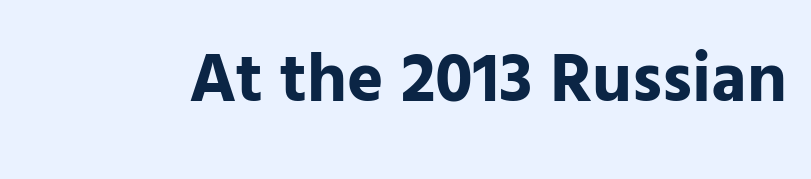
Q: Is the text bold? A: Yes.
Q: Is the text italic (slanted)? A: No, it is upright.
Q: Is the typeface a serif or a sans-serif typeface? A: Sans-serif.
Q: Is the text underlined? A: No.
Q: Is the spacing between letters normal or unusually wide? A: Normal.
Q: Width (condensed, normal, or wide)? A: Normal.
Q: Stroke contrast? A: Low.
Q: x-height? A: Medium.
Q: Monospaced? A: No.
